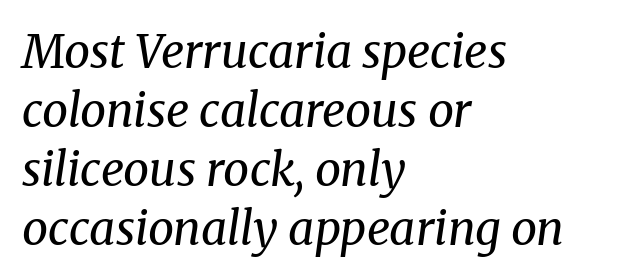
The image shows 46 px regular-weight serif type, italic (leaning right); set left-aligned, normal line spacing (1.28x), normal letter spacing, not underlined; medium stroke contrast and a medium x-height.
